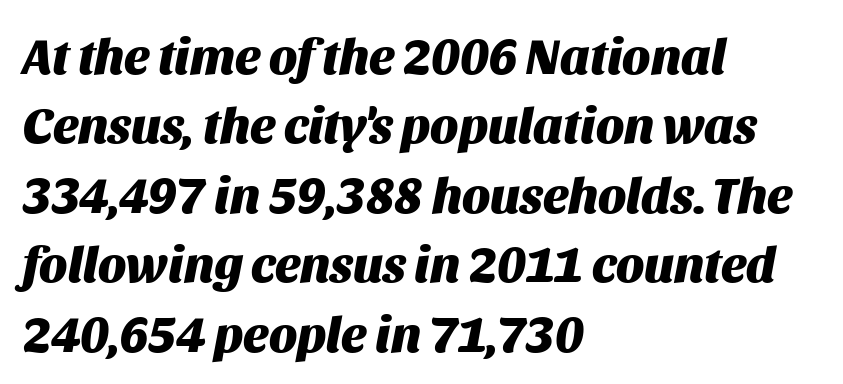
Pretty heavy lettering here — definitely bold. Line spacing here is normal. These lines stack with their left ends in a neat column. The zone under the glyphs is completely vacant.
